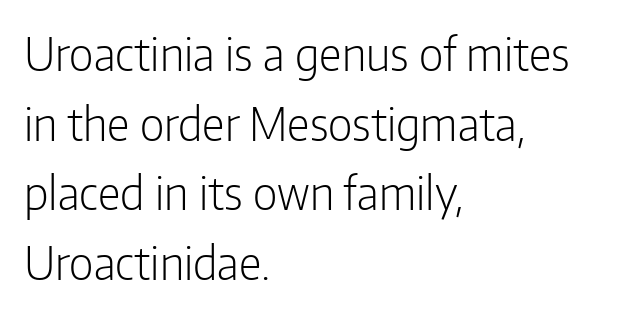
{"serif": "no", "italic": "no", "bold": "no", "weight": "light", "width": "condensed", "stroke_contrast": "low", "x_height": "medium", "monospaced": "no", "underline": "no", "align": "left", "line_spacing": "normal", "line_spacing_ratio": 1.55, "letter_spacing": "normal", "letter_spacing_em": 0.0, "glyph_px": 45}
